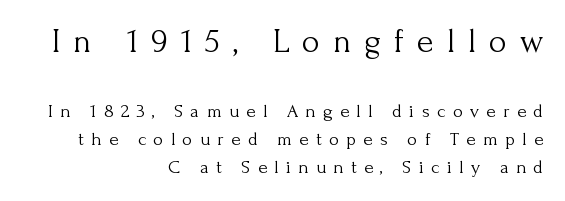
The lines in this sample share a right terminus and differ only in where they begin. Stems and bowls with no extra thickness — not bold. The rendering uses natural spacing where letterforms have individual widths. Each letter's strokes conclude with small projecting serifs. What stands out about the letter spacing? Its width — letters are far apart. Nobody drew a line under any word here.
